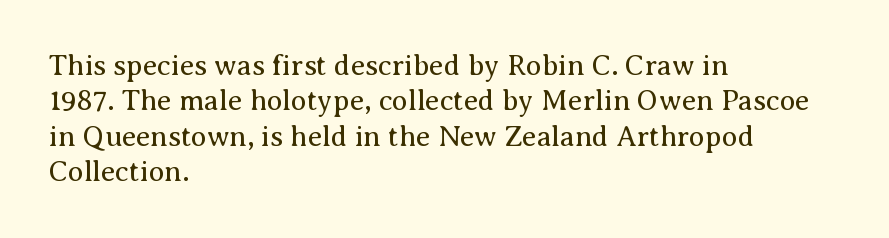
Decoration check: the copy has no underline. The gaps between neighbouring characters are ordinary and unremarkable. The weight would be labelled regular, book, light, or lighter still. If you drew a line through each stem, it would be perfectly vertical. The rendering anchors every line to the left-hand side. You could not count columns in this text — the font is proportionally spaced.
